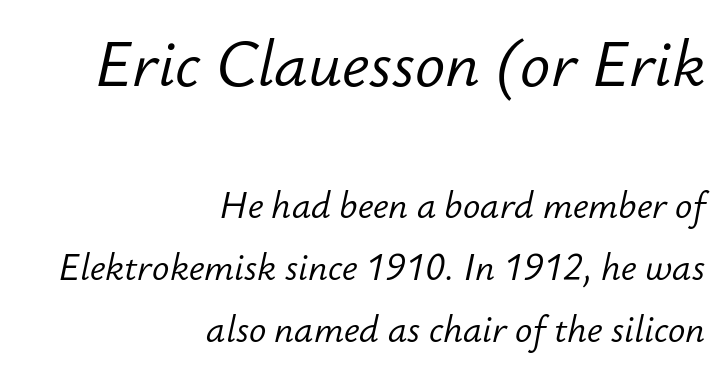
Q: Is the text bold? A: No.
Q: Is the text italic (slanted)? A: Yes, it leans right by about 12 degrees.
Q: Is the text underlined? A: No.
Q: How is the paragraph aligned? A: Right-aligned.
Q: Is the spacing between letters normal or unusually wide? A: Normal.
Q: Which block of text is set in a larger size, the first (top) or the second (bottom)? A: The first (top) one.
Q: Width (condensed, normal, or wide)? A: Normal.
Q: Stroke contrast? A: Low.
Q: x-height? A: Small.
Q: Monospaced? A: No.
